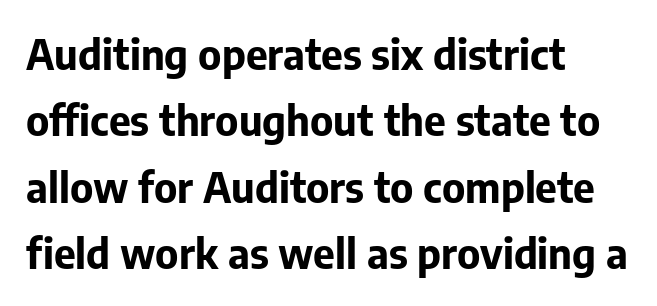
The image shows 42 px bold sans-serif type, upright; set left-aligned, normal line spacing (1.58x), normal letter spacing, not underlined; low stroke contrast and a medium x-height.
